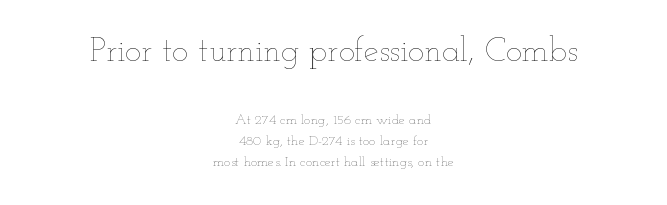
Q: Is the text bold? A: No.
Q: Is the text italic (slanted)? A: No, it is upright.
Q: Is the text underlined? A: No.
Q: How is the paragraph aligned? A: Centered.
Q: Is the spacing between letters normal or unusually wide? A: Normal.
Q: Is the spacing between lines tight, normal or loose? A: Normal.
Q: Which block of text is set in a larger size, the first (top) or the second (bottom)? A: The first (top) one.
Q: Width (condensed, normal, or wide)? A: Wide.
Q: Stroke contrast? A: Low.
Q: x-height? A: Small.
Q: Monospaced? A: No.
